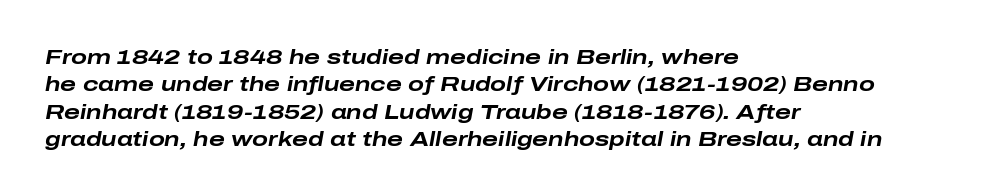
Q: Is the text bold? A: Yes.
Q: Is the text italic (slanted)? A: Yes, it leans right by about 10 degrees.
Q: Is the text underlined? A: No.
Q: How is the paragraph aligned? A: Left-aligned.
Q: Is the spacing between letters normal or unusually wide? A: Normal.
Q: Is the spacing between lines tight, normal or loose? A: Normal.
